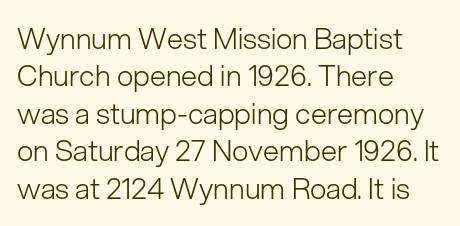
Q: Is the text bold? A: No.
Q: Is the text italic (slanted)? A: No, it is upright.
Q: Is the typeface a serif or a sans-serif typeface? A: Sans-serif.
Q: Is the text underlined? A: No.
Q: How is the paragraph aligned? A: Left-aligned.
Q: Is the spacing between letters normal or unusually wide? A: Normal.
Q: Is the spacing between lines tight, normal or loose? A: Normal.
Q: Width (condensed, normal, or wide)? A: Normal.
Q: Stroke contrast? A: Low.
Q: x-height? A: Medium.
Q: Monospaced? A: No.
